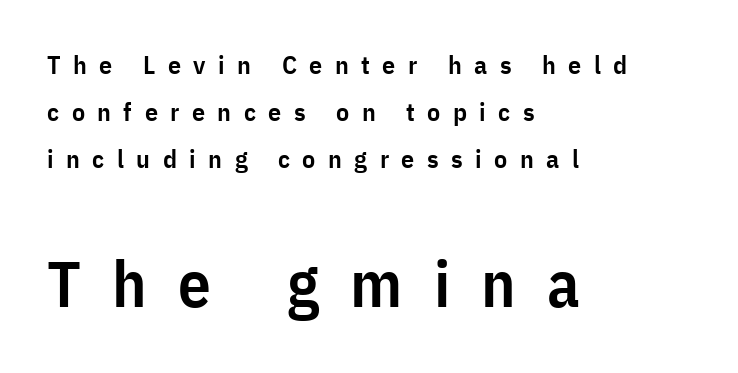
{"serif": "no", "italic": "no", "bold": "semi", "weight": "semibold", "width": "condensed", "stroke_contrast": "low", "x_height": "medium", "monospaced": "no", "underline": "no", "align": "left", "line_spacing_ratio": 1.81, "letter_spacing": "wide", "letter_spacing_em": 0.48, "larger_block": "second", "size_ratio": 2.5, "glyph_px": 65}
